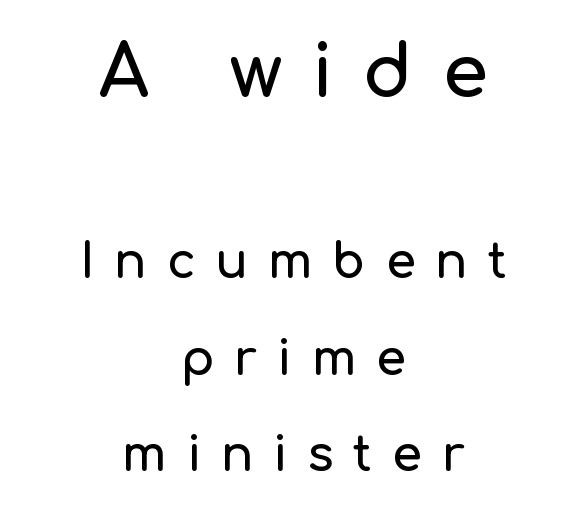
Q: Is the text italic (slanted)? A: No, it is upright.
Q: Is the typeface a serif or a sans-serif typeface? A: Sans-serif.
Q: Is the text underlined? A: No.
Q: How is the paragraph aligned? A: Centered.
Q: Is the spacing between letters normal or unusually wide? A: Unusually wide.
Q: Is the spacing between lines tight, normal or loose? A: Loose.
Q: Which block of text is set in a larger size, the first (top) or the second (bottom)? A: The first (top) one.
Q: Width (condensed, normal, or wide)? A: Normal.
Q: Stroke contrast? A: Low.
Q: x-height? A: Medium.
Q: Monospaced? A: No.
